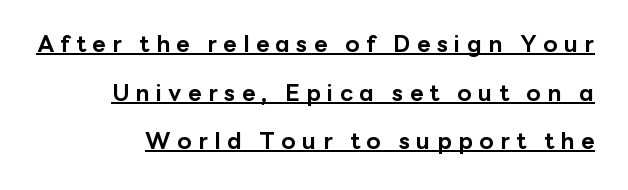
{"italic": "no", "bold": "yes", "underline": "yes", "align": "right", "line_spacing": "loose", "line_spacing_ratio": 2.11, "letter_spacing": "wide", "letter_spacing_em": 0.28, "glyph_px": 23}
